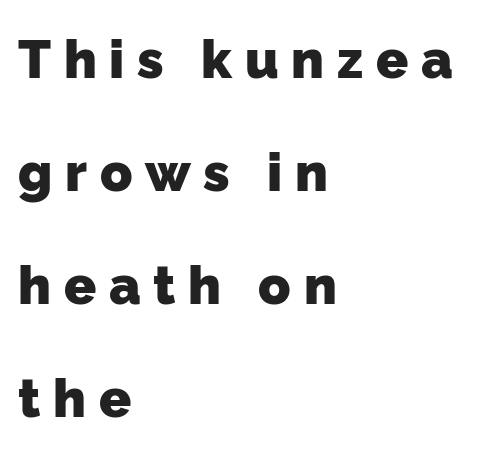
{"serif": "no", "bold": "yes", "weight": "heavy", "width": "normal", "stroke_contrast": "low", "x_height": "medium", "monospaced": "no", "underline": "no", "align": "left", "line_spacing": "loose", "line_spacing_ratio": 2.13, "letter_spacing": "wide", "letter_spacing_em": 0.24, "glyph_px": 53}
